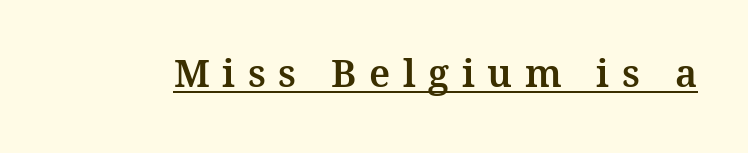
Q: Is the text italic (slanted)? A: No, it is upright.
Q: Is the typeface a serif or a sans-serif typeface? A: Serif.
Q: Is the text underlined? A: Yes.
Q: Is the spacing between letters normal or unusually wide? A: Unusually wide.
Q: Width (condensed, normal, or wide)? A: Normal.
Q: Stroke contrast? A: Medium.
Q: x-height? A: Medium.
Q: Monospaced? A: No.
